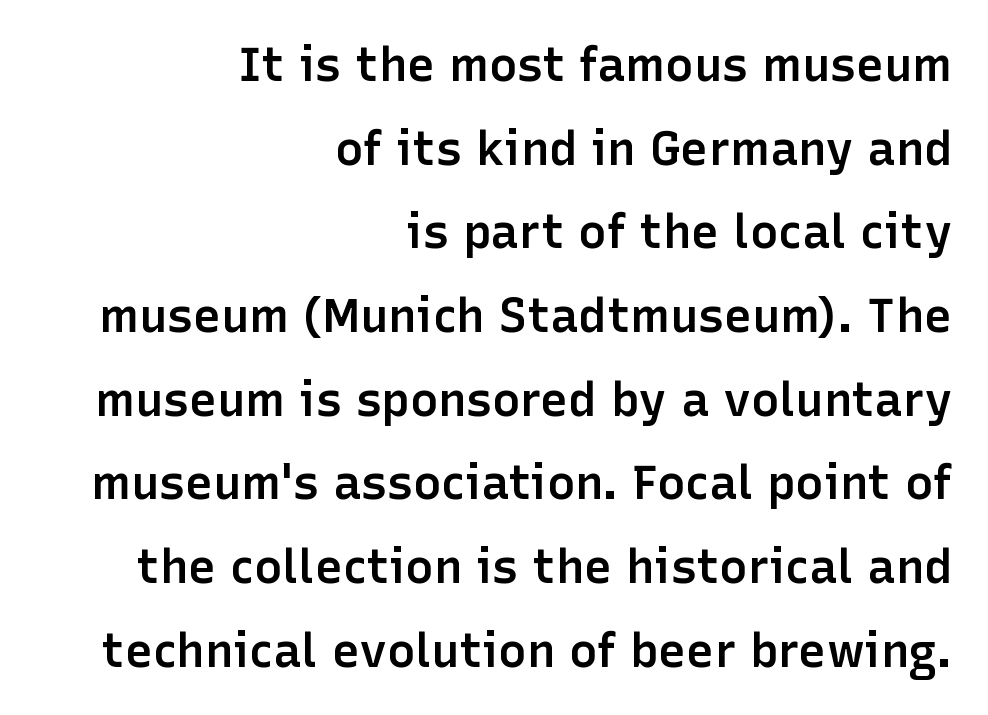
Q: Is the text bold? A: Semi-bold.
Q: Is the text italic (slanted)? A: No, it is upright.
Q: Is the typeface a serif or a sans-serif typeface? A: Sans-serif.
Q: Is the text underlined? A: No.
Q: How is the paragraph aligned? A: Right-aligned.
Q: Is the spacing between letters normal or unusually wide? A: Normal.
Q: Width (condensed, normal, or wide)? A: Normal.
Q: Stroke contrast? A: Low.
Q: x-height? A: Medium.
Q: Monospaced? A: No.
